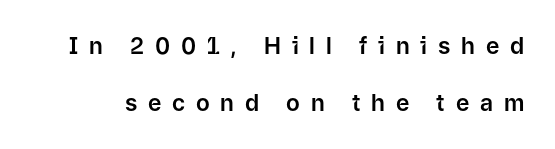
Q: Is the text italic (slanted)? A: No, it is upright.
Q: Is the text underlined? A: No.
Q: Is the spacing between letters normal or unusually wide? A: Unusually wide.
Q: Is the spacing between lines tight, normal or loose? A: Loose.
